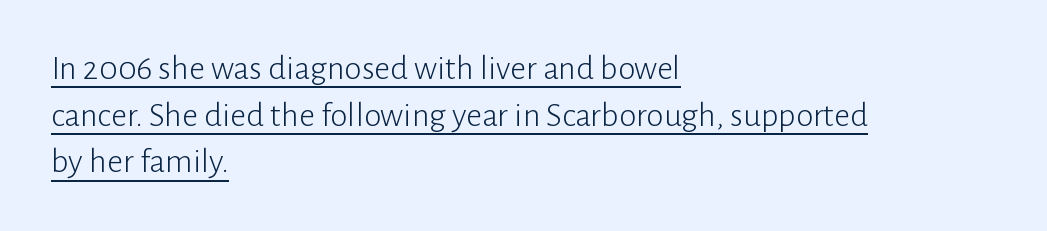
The font sits on the lighter half of the weight spectrum, regular included. Whoever set this chose a conventional vertical rhythm. Vertical strokes here are truly vertical. What decoration does the sample have? An underline. Left-aligned paragraph, ragged on the right. Here the glyphs are tracked normally, forming tight word shapes.
